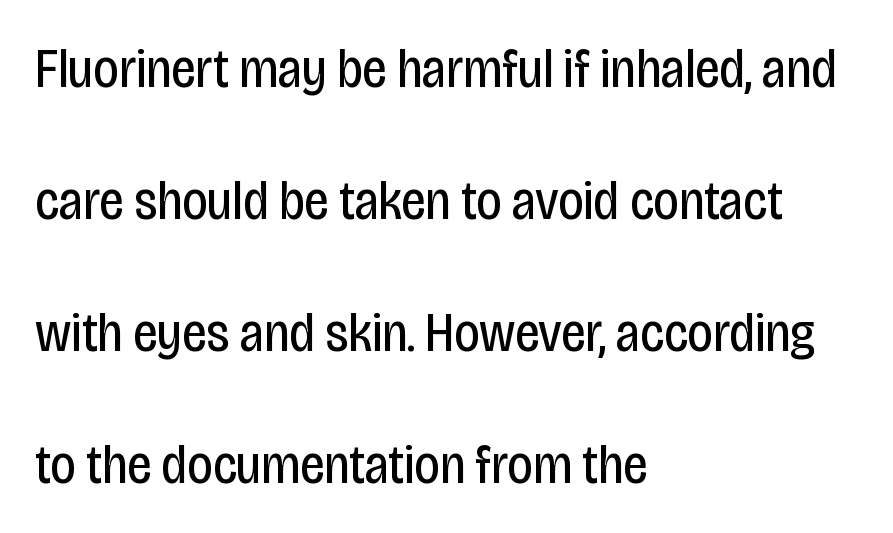
The face used here is proportionally spaced, like ordinary book or web type. The string is rendered with underlining switched off. The leading is generous, giving the passage an open texture. Characters remain perfectly vertical along every line. Does the copy run flush right? No — it runs flush left. This reads as an unemphasized weight, regular at the heaviest.
